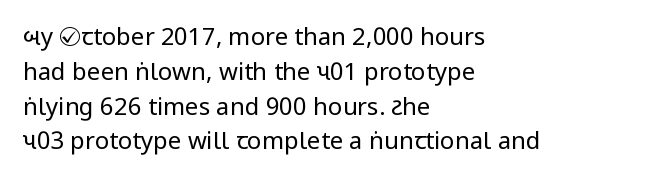
{"italic": "no", "bold": "no", "underline": "no", "align": "left", "line_spacing": "normal", "line_spacing_ratio": 1.45, "letter_spacing": "normal", "letter_spacing_em": 0.0, "glyph_px": 24}
